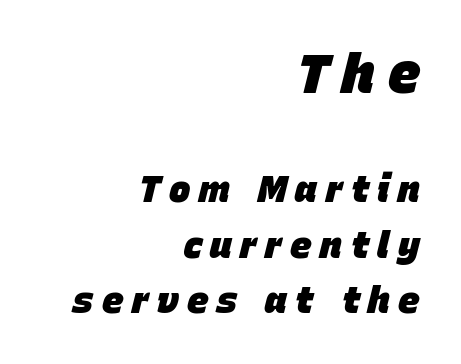
{"italic": "yes", "lean": "right", "slant_degrees": 15, "bold": "yes", "weight": "heavy", "width": "normal", "stroke_contrast": "low", "x_height": "large", "monospaced": "no", "underline": "no", "align": "right", "line_spacing": "normal", "line_spacing_ratio": 1.54, "letter_spacing": "wide", "letter_spacing_em": 0.24, "larger_block": "first", "size_ratio": 1.5, "glyph_px": 54}
